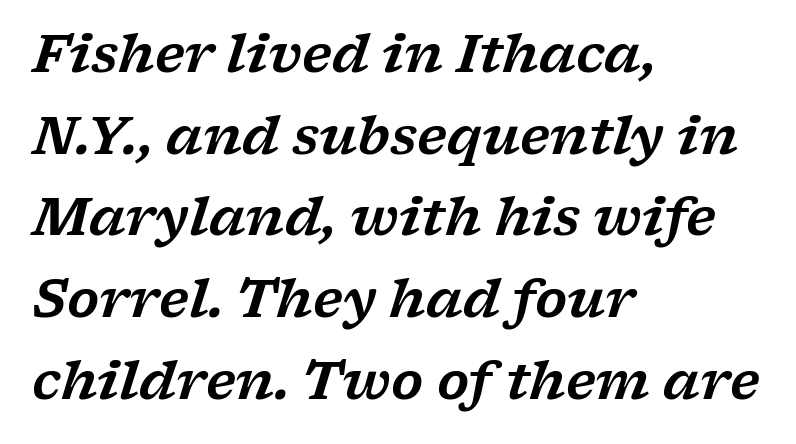
The image shows 52 px wide serif type, italic (leaning right); set left-aligned, normal line spacing (1.57x), normal letter spacing, not underlined; low stroke contrast and a medium x-height.
